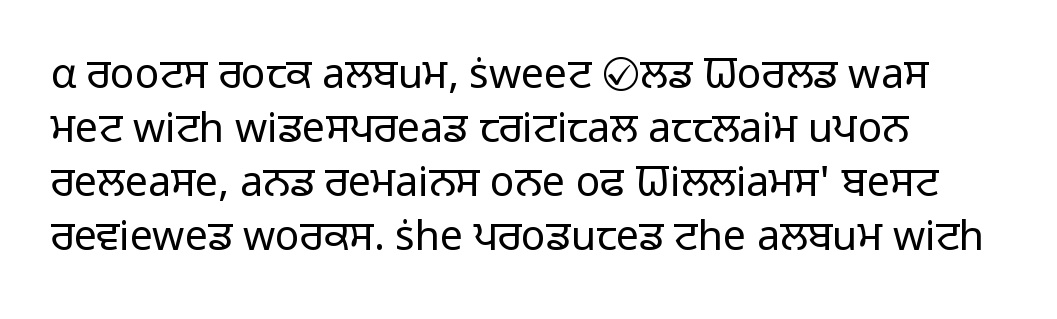
The image shows 41 px light sans-serif type, upright; set left-aligned, normal line spacing (1.32x), normal letter spacing, not underlined; low stroke contrast and a medium x-height.
